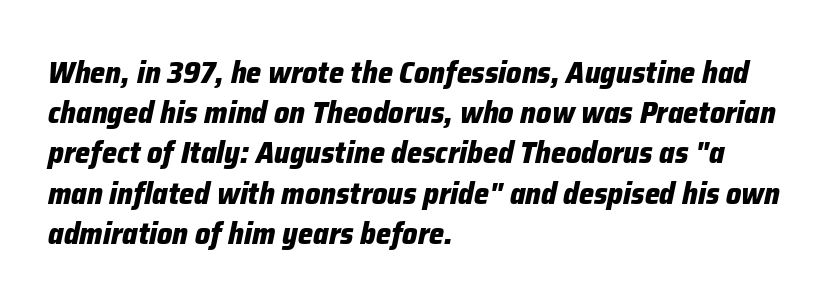
Q: Is the text bold? A: Yes.
Q: Is the text italic (slanted)? A: Yes, it leans right by about 12 degrees.
Q: Is the text underlined? A: No.
Q: How is the paragraph aligned? A: Left-aligned.
Q: Is the spacing between letters normal or unusually wide? A: Normal.
Q: Is the spacing between lines tight, normal or loose? A: Normal.
Q: Width (condensed, normal, or wide)? A: Normal.
Q: Stroke contrast? A: Low.
Q: x-height? A: Medium.
Q: Monospaced? A: No.
